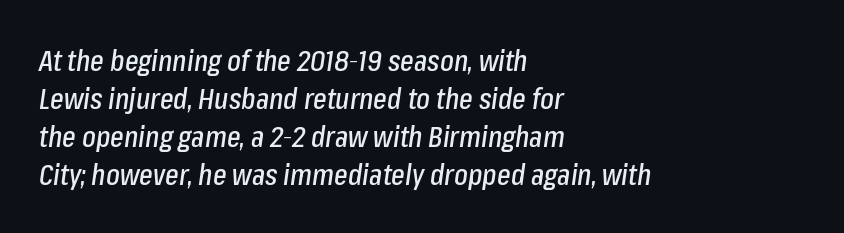
{"italic": "yes", "lean": "right", "slant_degrees": 8, "width": "condensed", "stroke_contrast": "low", "x_height": "medium", "monospaced": "no", "underline": "no", "align": "left", "line_spacing": "normal", "line_spacing_ratio": 1.31, "letter_spacing": "normal", "letter_spacing_em": 0.0, "glyph_px": 29}
